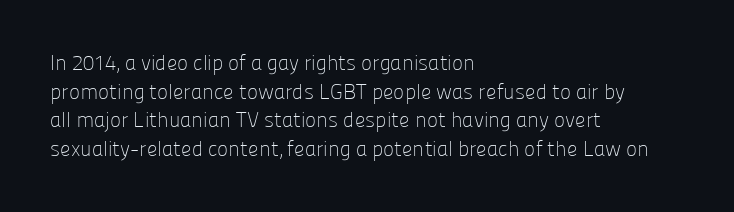
The image shows 21 px text type, upright; set left-aligned, normal line spacing (1.36x), normal letter spacing, not underlined.
